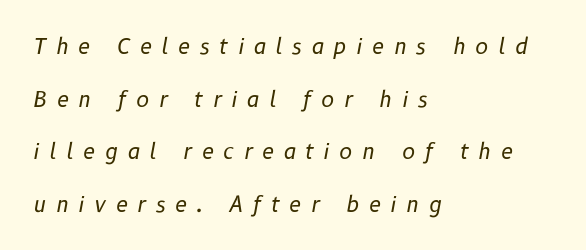
Q: Is the text bold? A: No.
Q: Is the text italic (slanted)? A: Yes, it leans right by about 10 degrees.
Q: Is the text underlined? A: No.
Q: How is the paragraph aligned? A: Left-aligned.
Q: Is the spacing between letters normal or unusually wide? A: Unusually wide.
Q: Is the spacing between lines tight, normal or loose? A: Loose.
